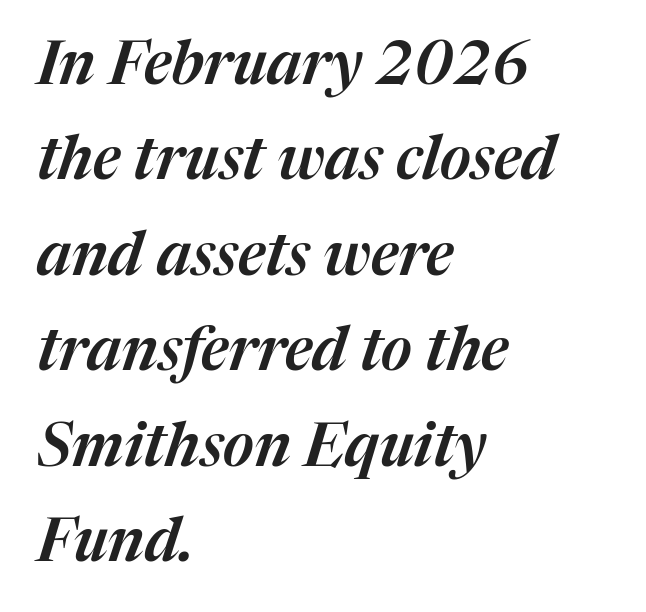
Q: Is the text italic (slanted)? A: Yes, it leans right by about 17 degrees.
Q: Is the text underlined? A: No.
Q: How is the paragraph aligned? A: Left-aligned.
Q: Is the spacing between letters normal or unusually wide? A: Normal.
Q: Is the spacing between lines tight, normal or loose? A: Normal.
Q: Width (condensed, normal, or wide)? A: Normal.
Q: Stroke contrast? A: Medium.
Q: x-height? A: Medium.
Q: Monospaced? A: No.
